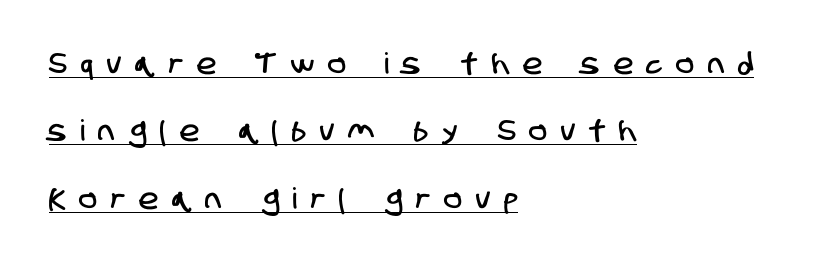
Q: Is the typeface a serif or a sans-serif typeface? A: Sans-serif.
Q: Is the text underlined? A: Yes.
Q: How is the paragraph aligned? A: Left-aligned.
Q: Is the spacing between letters normal or unusually wide? A: Unusually wide.
Q: Is the spacing between lines tight, normal or loose? A: Loose.
Q: Width (condensed, normal, or wide)? A: Condensed.
Q: Stroke contrast? A: Low.
Q: x-height? A: Large.
Q: Monospaced? A: No.
